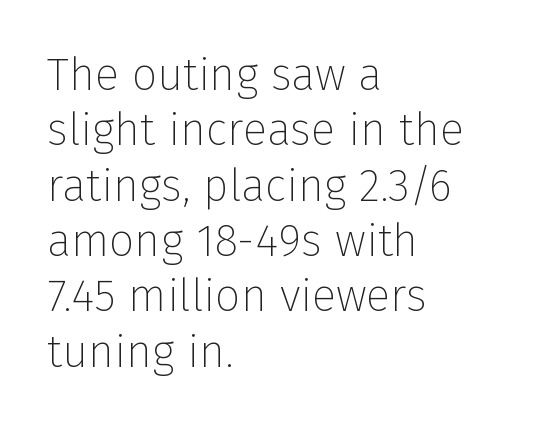
{"serif": "no", "italic": "no", "bold": "no", "weight": "thin", "width": "normal", "stroke_contrast": "low", "x_height": "medium", "monospaced": "no", "underline": "no", "align": "left", "line_spacing_ratio": 1.23, "letter_spacing": "normal", "letter_spacing_em": 0.0, "glyph_px": 45}
